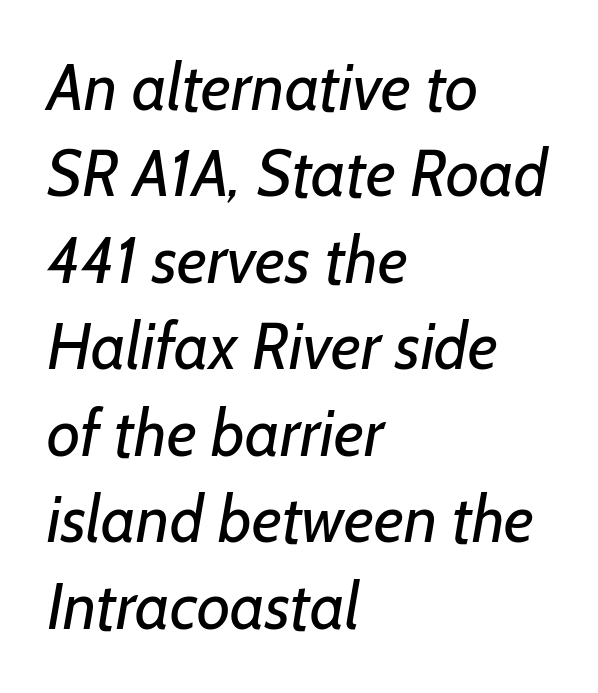
Honestly, there is no underline to notice here at all. Compared with typical paragraphs, the rows here are spaced about the same. Nobody touched the tracking dial on this one. The letters advance in unequal steps, a hallmark of proportional type.
